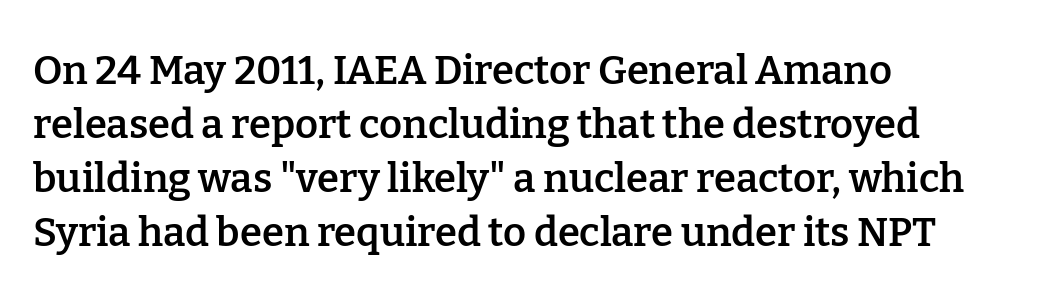
Q: Is the text bold? A: Semi-bold.
Q: Is the text italic (slanted)? A: No, it is upright.
Q: Is the typeface a serif or a sans-serif typeface? A: Serif.
Q: Is the text underlined? A: No.
Q: How is the paragraph aligned? A: Left-aligned.
Q: Is the spacing between letters normal or unusually wide? A: Normal.
Q: Is the spacing between lines tight, normal or loose? A: Normal.
Q: Width (condensed, normal, or wide)? A: Normal.
Q: Stroke contrast? A: Low.
Q: x-height? A: Medium.
Q: Monospaced? A: No.
